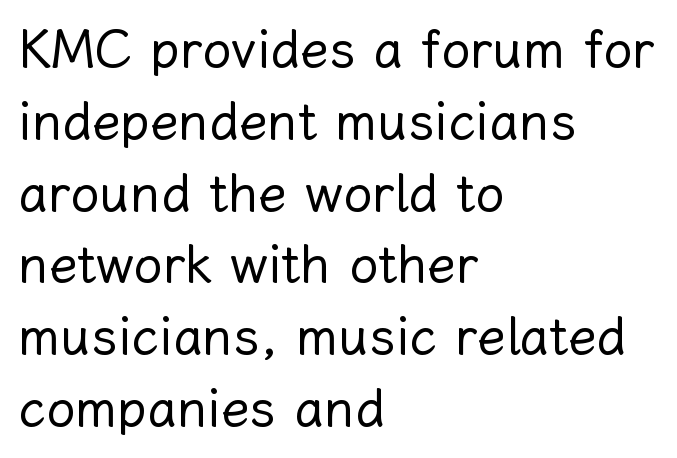
The image shows 52 px regular-weight type, upright; set left-aligned, normal line spacing (1.38x), normal letter spacing, not underlined; low stroke contrast and a medium x-height.
